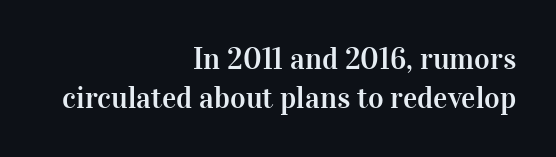
{"serif": "yes", "italic": "no", "width": "normal", "stroke_contrast": "high", "x_height": "medium", "monospaced": "no", "underline": "no", "align": "right", "line_spacing": "normal", "line_spacing_ratio": 1.3, "letter_spacing": "normal", "letter_spacing_em": 0.0, "glyph_px": 30}
